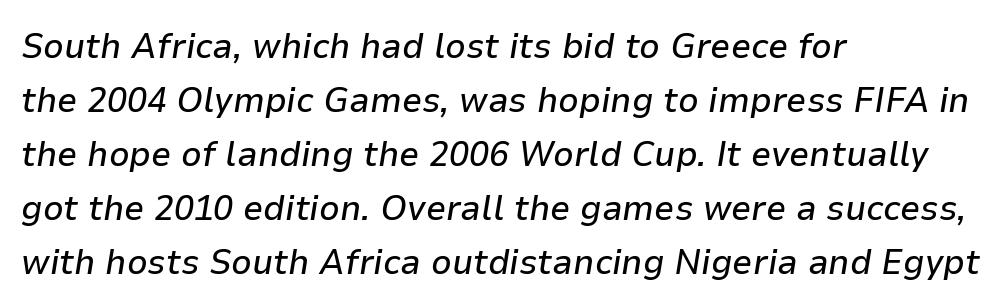
The image shows 36 px text type, italic (leaning right); set left-aligned, normal line spacing (1.5x), normal letter spacing, not underlined; low stroke contrast and a medium x-height.
